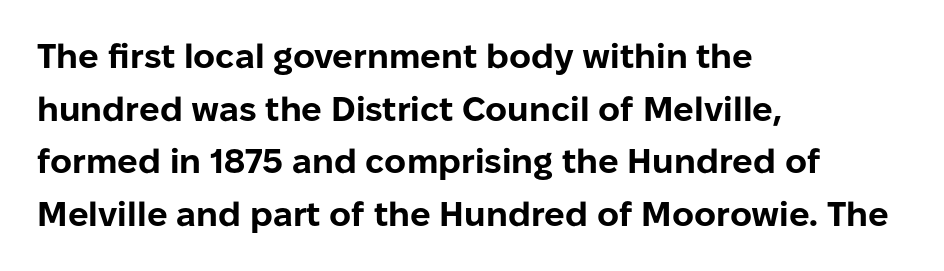
Q: Is the text bold? A: Yes.
Q: Is the text italic (slanted)? A: No, it is upright.
Q: Is the typeface a serif or a sans-serif typeface? A: Sans-serif.
Q: Is the text underlined? A: No.
Q: How is the paragraph aligned? A: Left-aligned.
Q: Is the spacing between letters normal or unusually wide? A: Normal.
Q: Is the spacing between lines tight, normal or loose? A: Normal.
Q: Width (condensed, normal, or wide)? A: Normal.
Q: Stroke contrast? A: Low.
Q: x-height? A: Medium.
Q: Monospaced? A: No.
